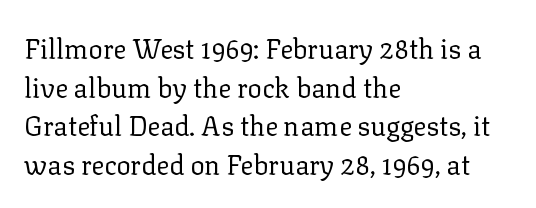
The image shows 27 px text type, upright; set left-aligned, normal line spacing (1.43x), normal letter spacing, not underlined.
